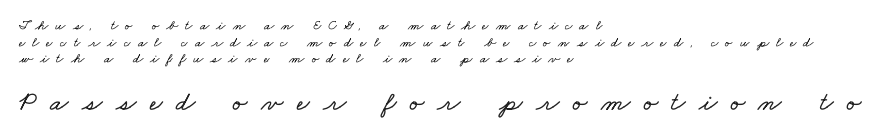
Short note: letters widely spaced. Look at the glyph heights: the lower group is clearly the bigger setting. The strip under each line holds only bare page. Each line starts at the same left margin while the right side varies.
